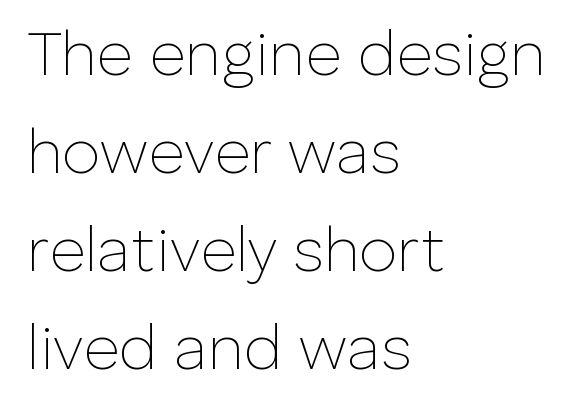
Q: Is the text bold? A: No.
Q: Is the text italic (slanted)? A: No, it is upright.
Q: Is the typeface a serif or a sans-serif typeface? A: Sans-serif.
Q: Is the text underlined? A: No.
Q: How is the paragraph aligned? A: Left-aligned.
Q: Is the spacing between letters normal or unusually wide? A: Normal.
Q: Is the spacing between lines tight, normal or loose? A: Normal.
Q: Width (condensed, normal, or wide)? A: Normal.
Q: Stroke contrast? A: Low.
Q: x-height? A: Medium.
Q: Monospaced? A: No.
